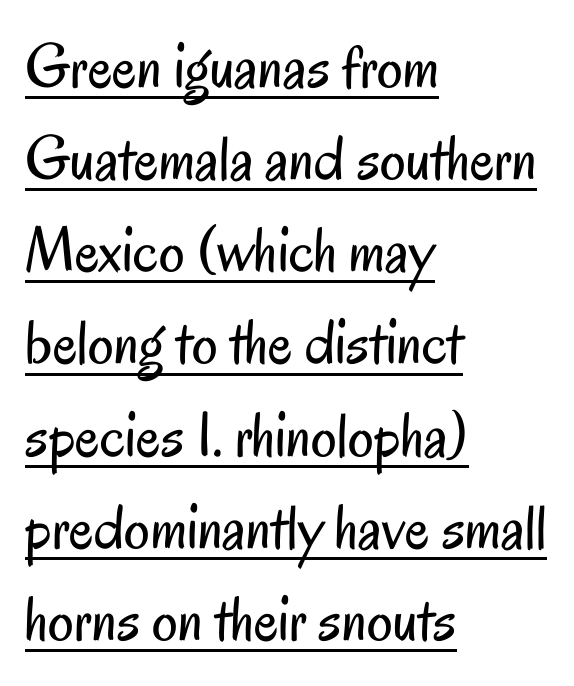
The image shows 64 px regular-weight, condensed sans-serif type, upright; set left-aligned, normal line spacing (1.44x), normal letter spacing, underlined; low stroke contrast and a small x-height.
